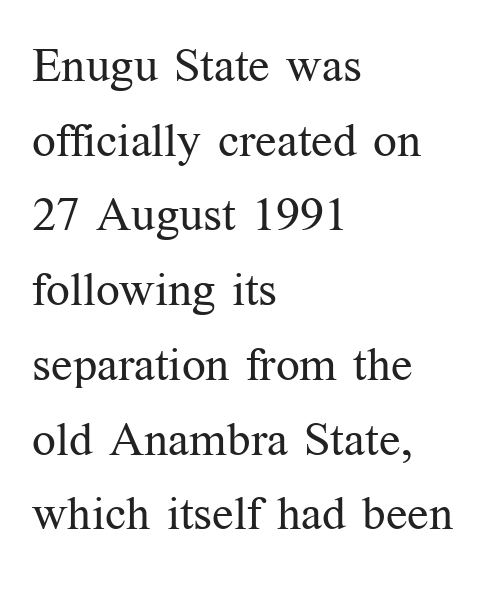
Q: Is the text bold? A: No.
Q: Is the text italic (slanted)? A: No, it is upright.
Q: Is the typeface a serif or a sans-serif typeface? A: Serif.
Q: Is the text underlined? A: No.
Q: How is the paragraph aligned? A: Left-aligned.
Q: Is the spacing between letters normal or unusually wide? A: Normal.
Q: Is the spacing between lines tight, normal or loose? A: Normal.
Q: Width (condensed, normal, or wide)? A: Normal.
Q: Stroke contrast? A: Medium.
Q: x-height? A: Medium.
Q: Monospaced? A: No.
